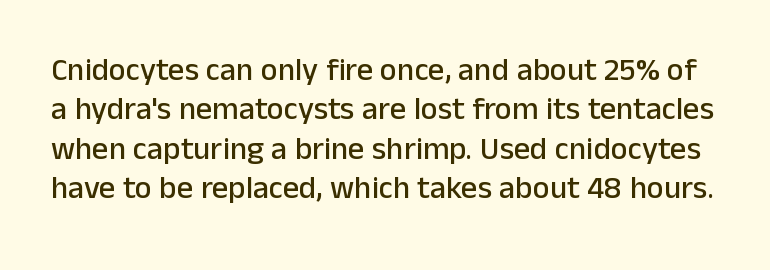
Q: Is the text italic (slanted)? A: No, it is upright.
Q: Is the typeface a serif or a sans-serif typeface? A: Sans-serif.
Q: Is the text underlined? A: No.
Q: Is the spacing between letters normal or unusually wide? A: Normal.
Q: Width (condensed, normal, or wide)? A: Normal.
Q: Stroke contrast? A: Low.
Q: x-height? A: Medium.
Q: Monospaced? A: No.
